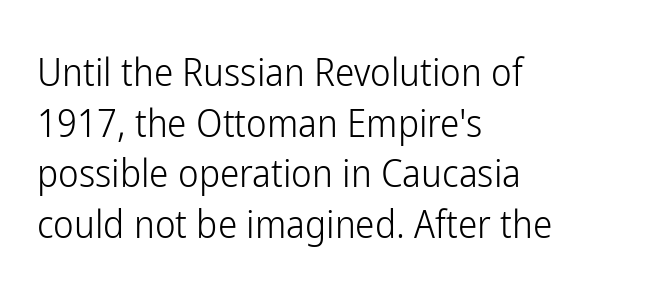
The image shows 39 px light, condensed sans-serif type, upright; set left-aligned, normal line spacing (1.3x), normal letter spacing, not underlined; low stroke contrast and a medium x-height.
